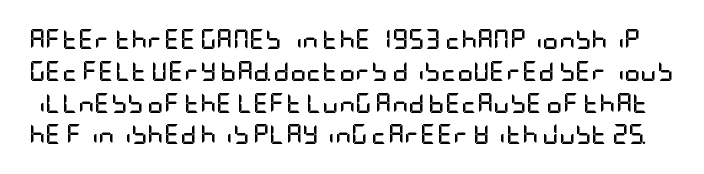
Q: Is the text bold? A: Yes.
Q: Is the text italic (slanted)? A: No, it is upright.
Q: Is the text underlined? A: No.
Q: Is the spacing between letters normal or unusually wide? A: Normal.
Q: Is the spacing between lines tight, normal or loose? A: Normal.
